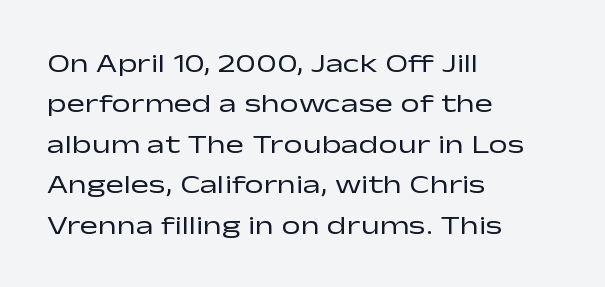
{"italic": "no", "bold": "no", "underline": "no", "align": "left", "line_spacing": "normal", "line_spacing_ratio": 1.5, "letter_spacing": "normal", "letter_spacing_em": 0.0, "glyph_px": 27}
